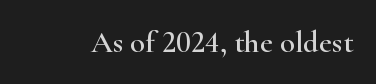
Note the varied advance widths — an 'i' is clearly narrower than an 'm'. The designer went with a serif here, giving each stem small feet. A clean baseline with only descenders dipping below it. Posture: upright roman. The type is set solid horizontally, with unmodified tracking.
